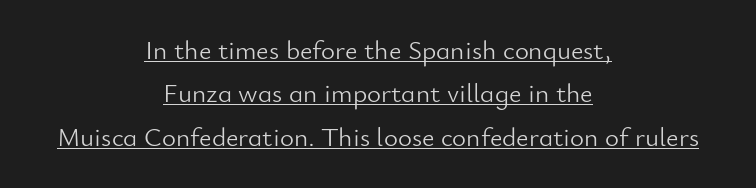
You can see a thin bar hugging the bottom of the glyphs. A normal amount of white space separates one row of letters from the next. Stroke mass is kept to a normal reading level or below. Casual observation: everything's sitting right in the middle. This is roman type, the default non-slanted kind. Default kerning and tracking; the words read as compact shapes.
